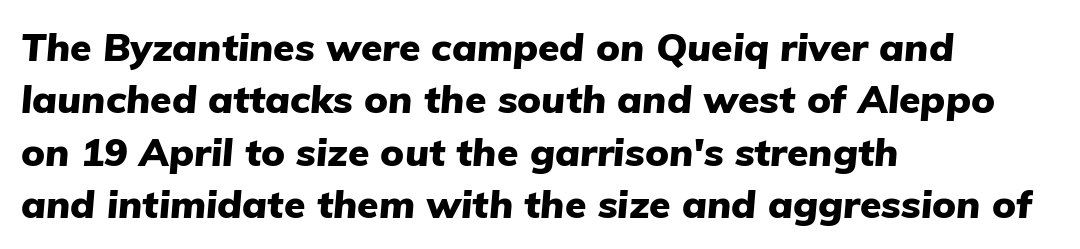
The image shows 39 px heavy type, italic (leaning right); set left-aligned, normal line spacing (1.34x), normal letter spacing, not underlined; low stroke contrast and a medium x-height.
